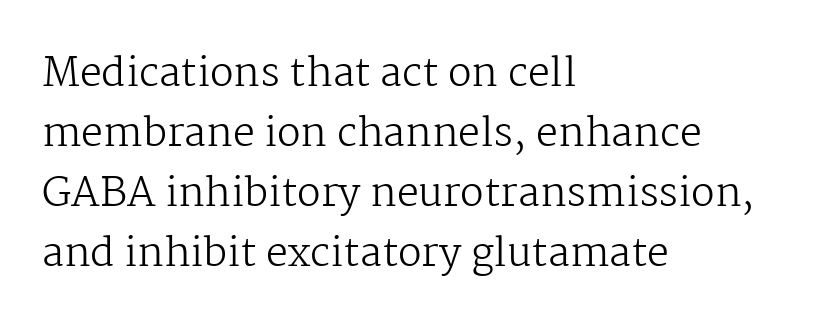
Proportional: the letters do not fall into vertical columns. A serif font was chosen for this passage. Line beginnings align vertically; line endings do not. Tracking value appears to be zero — textbook default spacing. Summary of vertical rhythm: regular, with standard interline spacing. Unlike italic type, these characters show no tilt at all.
